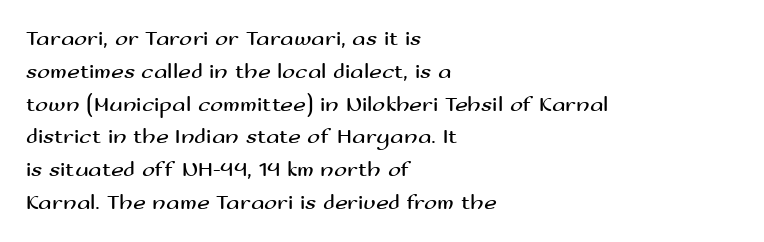
Descender tails drop into unmarked territory. Vertically, the passage feels balanced, rows spaced as you'd expect. The typesetter chose a ragged-right arrangement here. The typography opts for an upright posture over an oblique one. The rendering keeps characters at their native spacing. Stroke mass is kept to a normal reading level or below.
